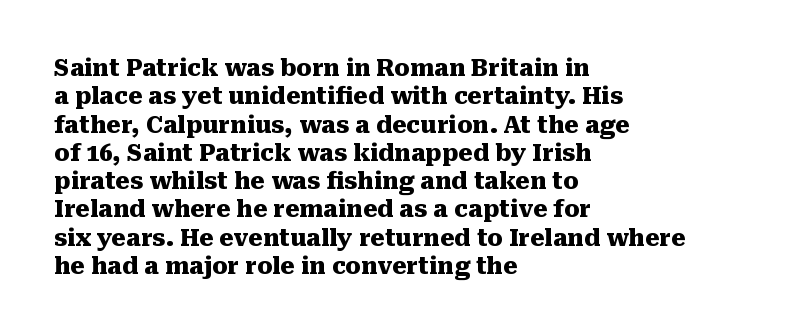
{"italic": "no", "bold": "yes", "underline": "no", "align": "left", "line_spacing_ratio": 1.23, "letter_spacing": "normal", "letter_spacing_em": 0.0, "glyph_px": 23}
